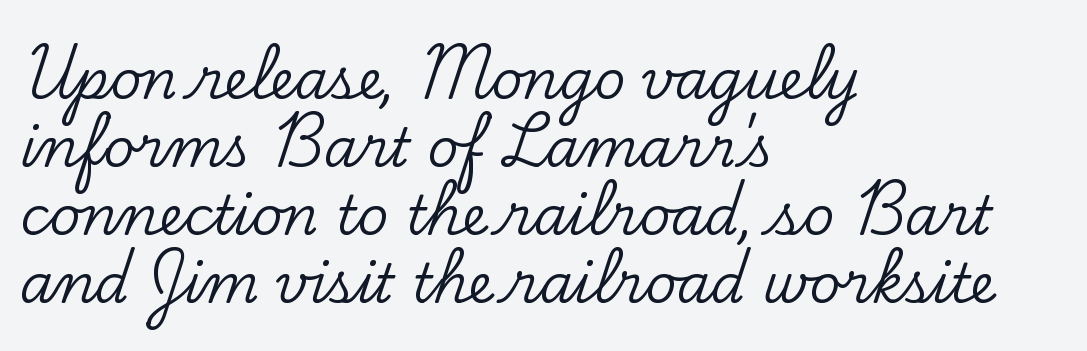
The image shows 54 px serif type; set left-aligned, normal line spacing (1.26x), normal letter spacing, not underlined; low stroke contrast and a small x-height.
